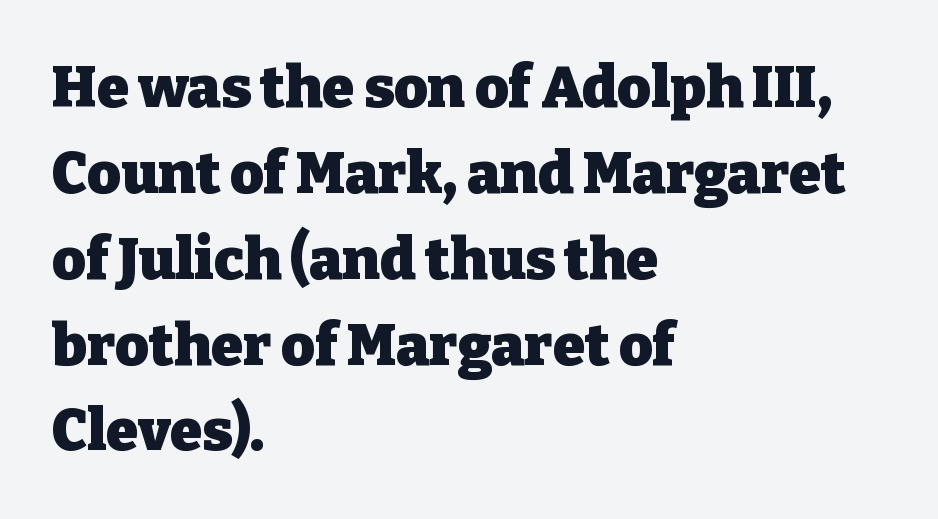
Regarding leading, the lines here are spaced in the standard way. Line starts are locked; line ends wander. Is this a sans? No — the strokes have serifs. The passage shown has conventional tracking throughout.
